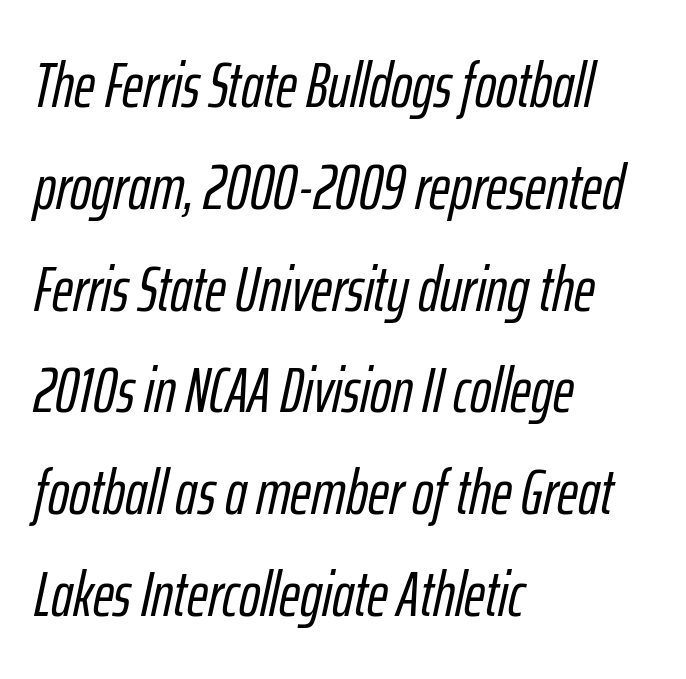
Q: Is the text italic (slanted)? A: Yes, it leans right by about 12 degrees.
Q: Is the text underlined? A: No.
Q: How is the paragraph aligned? A: Left-aligned.
Q: Is the spacing between letters normal or unusually wide? A: Normal.
Q: Is the spacing between lines tight, normal or loose? A: Normal.
Q: Width (condensed, normal, or wide)? A: Condensed.
Q: Stroke contrast? A: Low.
Q: x-height? A: Medium.
Q: Monospaced? A: No.
